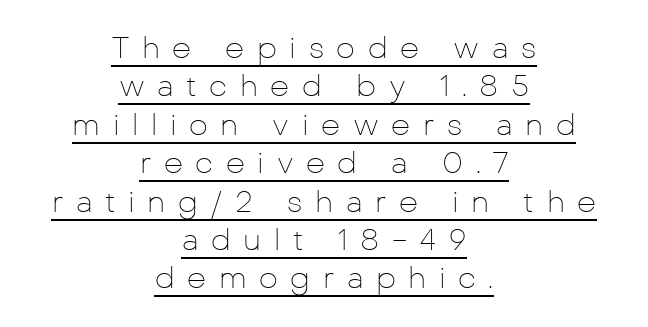
The image shows 30 px thin sans-serif type, upright; set centered, normal line spacing (1.28x), unusually wide letter spacing (+0.42 em), underlined; low stroke contrast and a medium x-height.
